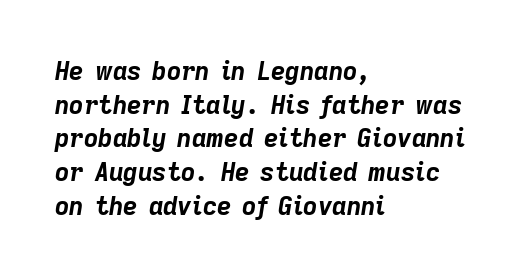
The image shows 25 px bold type, italic (leaning right); set left-aligned, normal line spacing (1.35x), normal letter spacing, not underlined.
